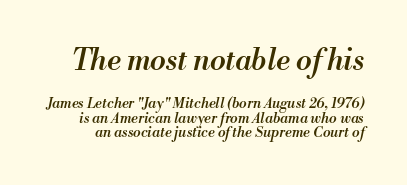
{"italic": "yes", "lean": "right", "slant_degrees": 13, "bold": "semi", "weight": "semibold", "width": "normal", "stroke_contrast": "medium", "x_height": "small", "monospaced": "no", "underline": "no", "line_spacing": "tight", "line_spacing_ratio": 1.01, "letter_spacing": "normal", "letter_spacing_em": 0.0, "larger_block": "first", "size_ratio": 2.07, "glyph_px": 29}
